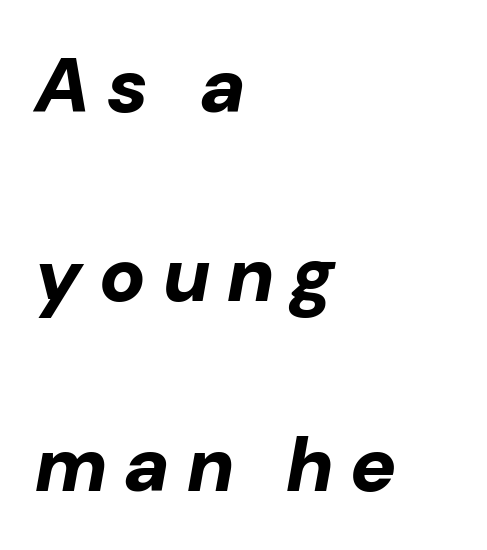
Q: Is the text bold? A: Yes.
Q: Is the text italic (slanted)? A: Yes, it leans right by about 10 degrees.
Q: Is the text underlined? A: No.
Q: How is the paragraph aligned? A: Left-aligned.
Q: Is the spacing between letters normal or unusually wide? A: Unusually wide.
Q: Is the spacing between lines tight, normal or loose? A: Loose.
Q: Width (condensed, normal, or wide)? A: Normal.
Q: Stroke contrast? A: Low.
Q: x-height? A: Medium.
Q: Monospaced? A: No.
